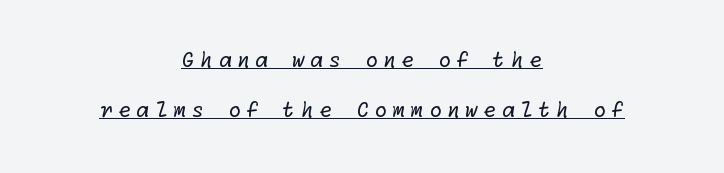
{"bold": "no", "underline": "yes", "align": "center", "line_spacing": "loose", "line_spacing_ratio": 2.39, "letter_spacing": "wide", "letter_spacing_em": 0.25, "glyph_px": 21}
